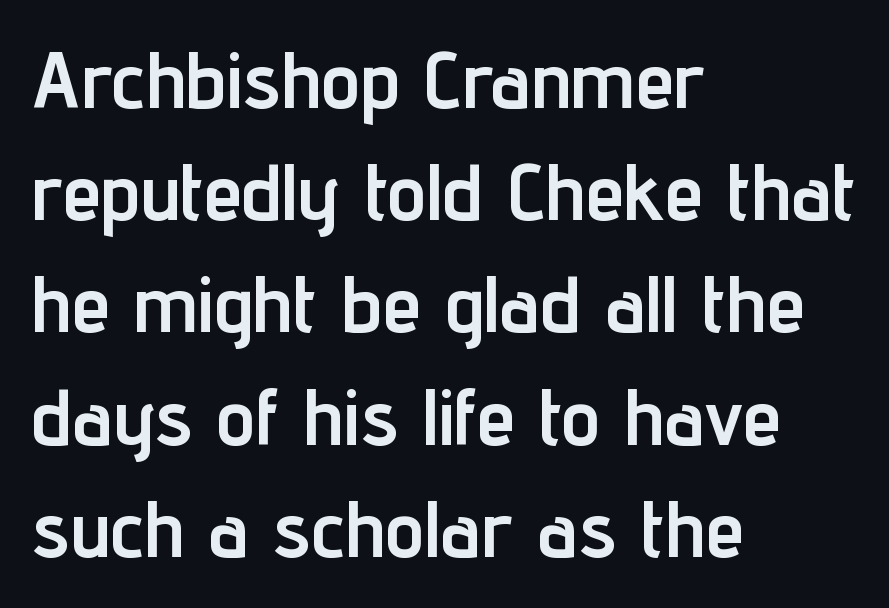
Q: Is the text bold? A: Yes.
Q: Is the text italic (slanted)? A: No, it is upright.
Q: Is the typeface a serif or a sans-serif typeface? A: Sans-serif.
Q: Is the text underlined? A: No.
Q: How is the paragraph aligned? A: Left-aligned.
Q: Is the spacing between letters normal or unusually wide? A: Normal.
Q: Is the spacing between lines tight, normal or loose? A: Normal.
Q: Width (condensed, normal, or wide)? A: Condensed.
Q: Stroke contrast? A: Low.
Q: x-height? A: Medium.
Q: Monospaced? A: No.
